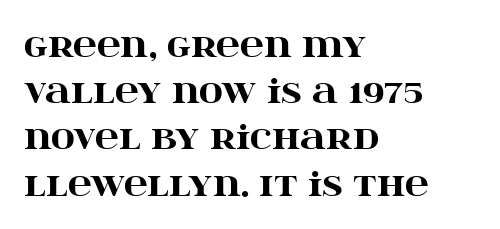
Q: Is the text bold? A: Yes.
Q: Is the text italic (slanted)? A: No, it is upright.
Q: Is the typeface a serif or a sans-serif typeface? A: Serif.
Q: Is the text underlined? A: No.
Q: How is the paragraph aligned? A: Left-aligned.
Q: Is the spacing between letters normal or unusually wide? A: Normal.
Q: Is the spacing between lines tight, normal or loose? A: Normal.
Q: Width (condensed, normal, or wide)? A: Wide.
Q: Stroke contrast? A: High.
Q: x-height? A: Large.
Q: Monospaced? A: No.
